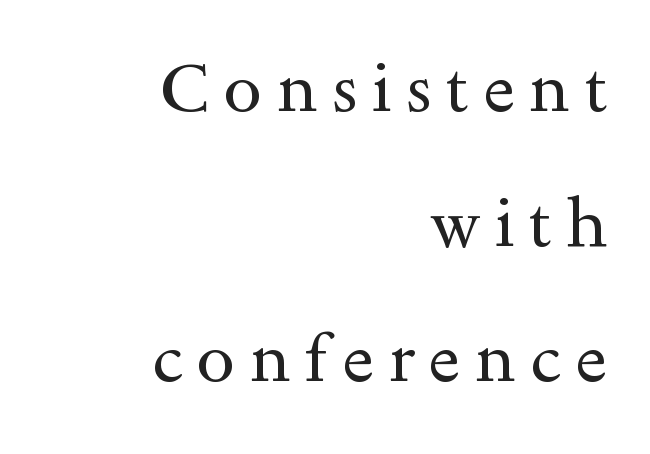
The image shows 69 px regular-weight, wide serif type, upright; set right-aligned, loose line spacing (1.96x), unusually wide letter spacing (+0.2 em), not underlined; a small x-height.
